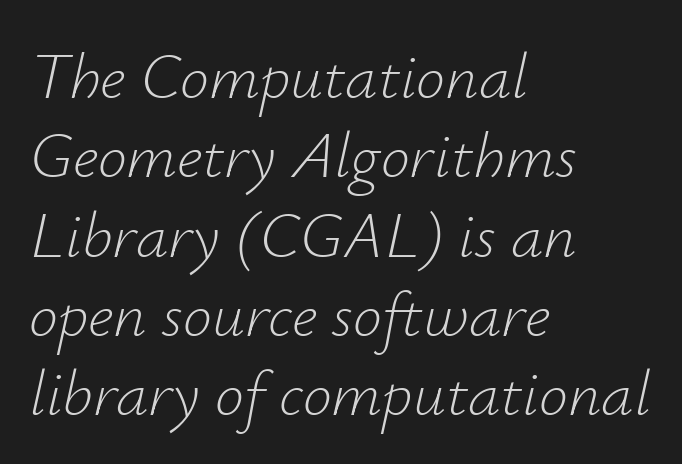
The image shows 65 px light type, italic (leaning right); set left-aligned, line spacing 1.22x, normal letter spacing, not underlined; low stroke contrast and a small x-height.
